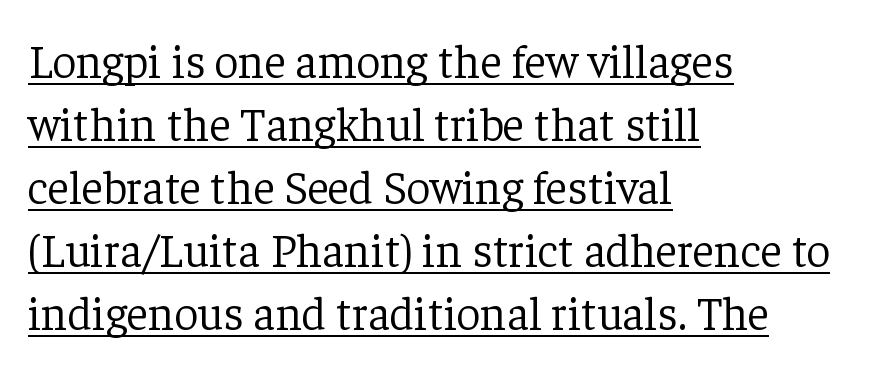
Summary of weight: not heavy and not bold. The setting favours the left margin, as ordinary paragraphs usually do. This sample uses an upright cut, with every glyph sitting square on the baseline. Short note: letters normally spaced. Are there feet on the stems? There are — it's a serif.
